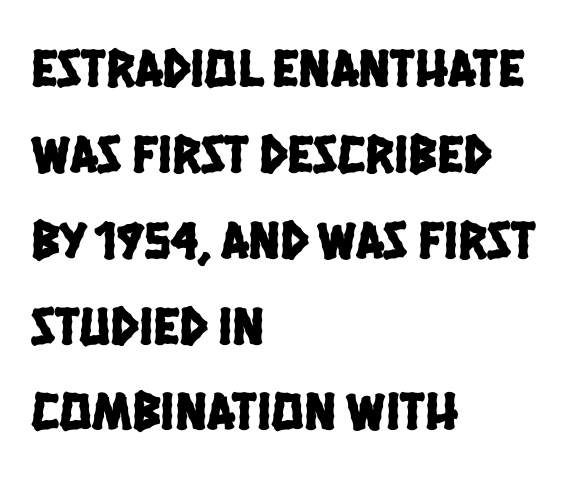
The lines in this sample share a left origin and differ only in where they stop. Compared with typical paragraphs, the rows here are spaced about the same. A typesetter would call this zero additional tracking. Observe the absence of serifs on each vertical stroke in this sample. The face used here is proportionally spaced, like ordinary book or web type.
